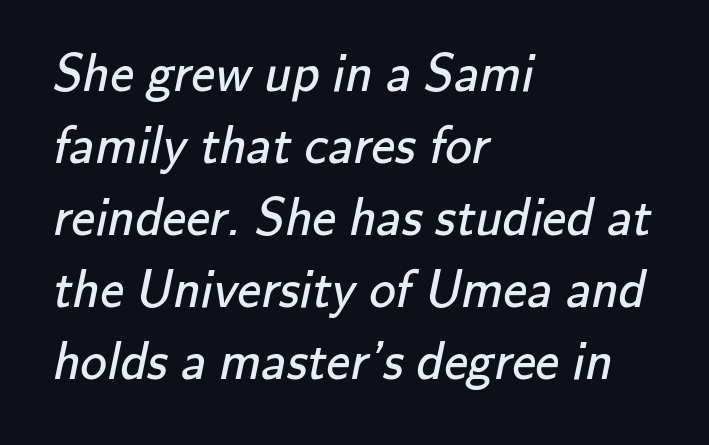
Vertically, the passage feels balanced, rows spaced as you'd expect. The typesetting does not lean heavy: it is not bold. Each row of text sits above clean, open space. Nothing unusual about the tracking: characters are spaced as the font intends. Teacher's note: observe the even left margin — that is flush-left alignment. Observe the absence of serifs on each vertical stroke in this sample.
